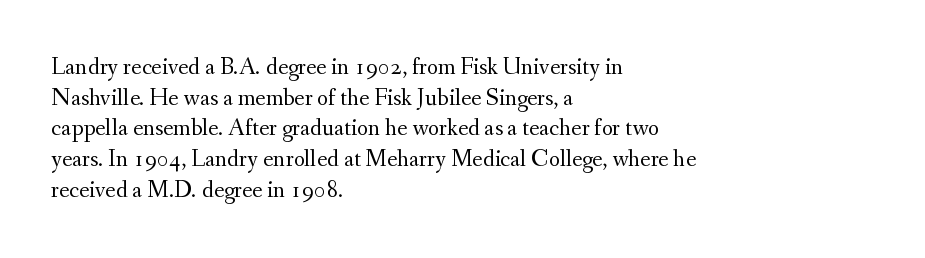
Q: Is the text bold? A: No.
Q: Is the text italic (slanted)? A: No, it is upright.
Q: Is the text underlined? A: No.
Q: How is the paragraph aligned? A: Left-aligned.
Q: Is the spacing between letters normal or unusually wide? A: Normal.
Q: Is the spacing between lines tight, normal or loose? A: Normal.
